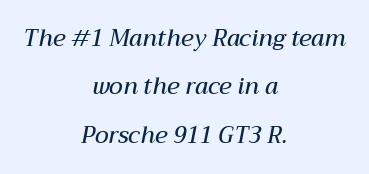
{"italic": "yes", "lean": "right", "slant_degrees": 12, "bold": "semi", "underline": "no", "align": "center", "line_spacing": "loose", "line_spacing_ratio": 2.1, "letter_spacing": "normal", "letter_spacing_em": 0.0, "glyph_px": 23}
